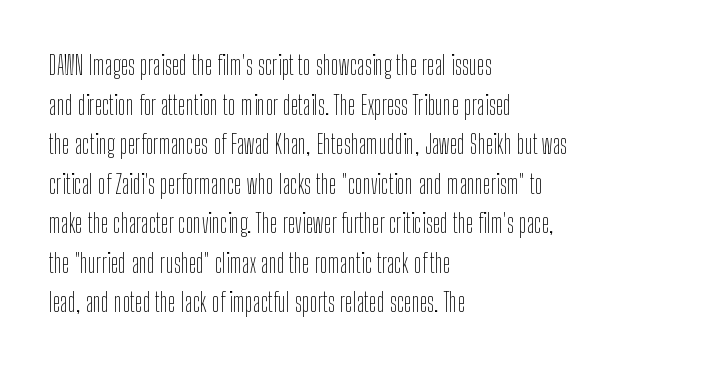
The block of text has a typical density, with ordinary space between rows. The line texture is even and compact thanks to regular tracking. Nothing heavy about these letters — not bold at all. Which margin do the lines hug? The left one — the right edge is uneven.
